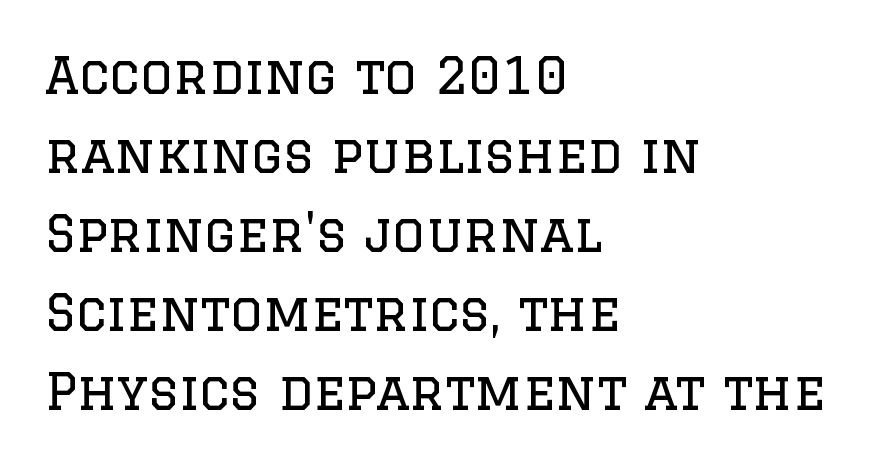
{"serif": "yes", "italic": "no", "bold": "no", "weight": "regular", "width": "normal", "stroke_contrast": "low", "x_height": "large", "monospaced": "no", "underline": "no", "align": "left", "line_spacing": "normal", "line_spacing_ratio": 1.55, "letter_spacing": "normal", "letter_spacing_em": 0.0, "glyph_px": 51}
